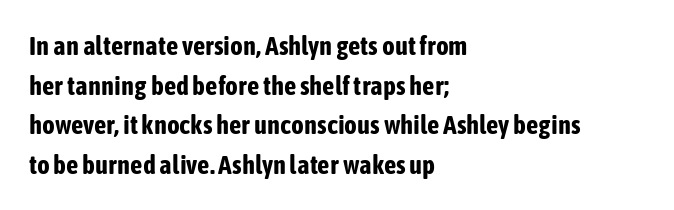
The image shows 27 px bold type, upright; set left-aligned, normal line spacing (1.47x), normal letter spacing, not underlined.
